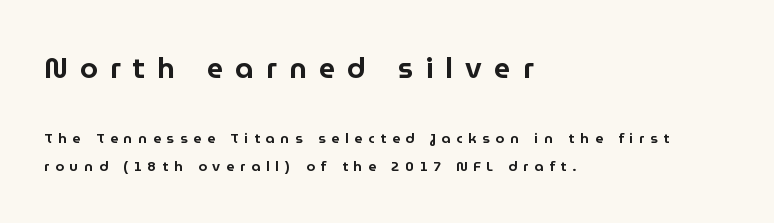
{"serif": "no", "italic": "no", "width": "normal", "stroke_contrast": "low", "x_height": "medium", "monospaced": "no", "underline": "no", "align": "left", "line_spacing": "loose", "line_spacing_ratio": 2.03, "letter_spacing": "wide", "letter_spacing_em": 0.42, "larger_block": "first", "size_ratio": 2.07, "glyph_px": 29}
